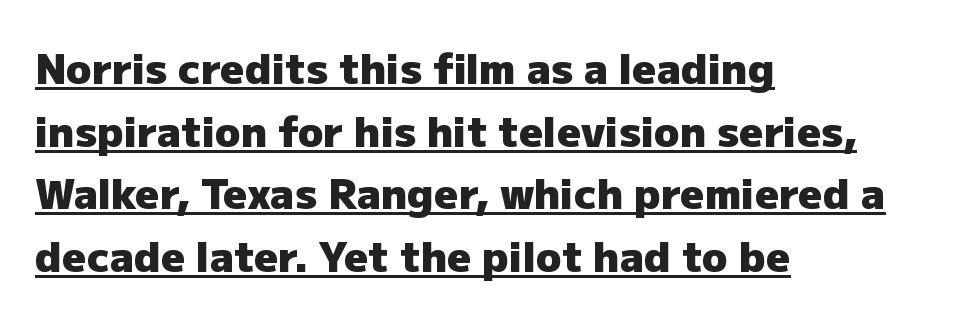
The image shows 42 px heavy sans-serif type, upright; set left-aligned, normal line spacing (1.49x), normal letter spacing, underlined; low stroke contrast and a medium x-height.
